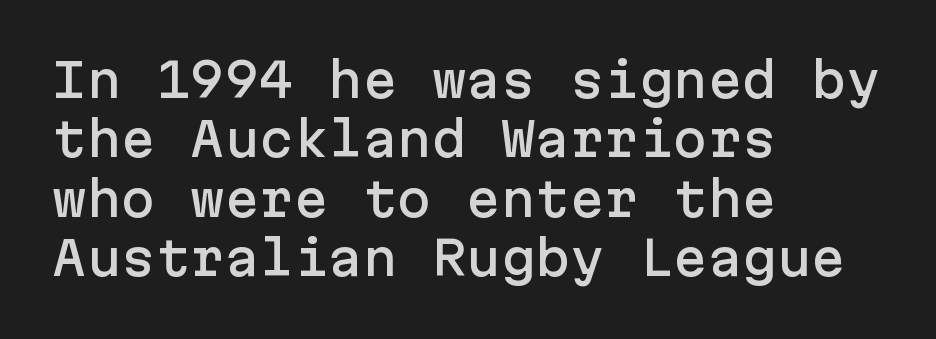
Q: Is the text italic (slanted)? A: No, it is upright.
Q: Is the typeface a serif or a sans-serif typeface? A: Sans-serif.
Q: Is the text underlined? A: No.
Q: How is the paragraph aligned? A: Left-aligned.
Q: Is the spacing between letters normal or unusually wide? A: Normal.
Q: Is the spacing between lines tight, normal or loose? A: Normal.
Q: Width (condensed, normal, or wide)? A: Normal.
Q: Stroke contrast? A: Low.
Q: x-height? A: Medium.
